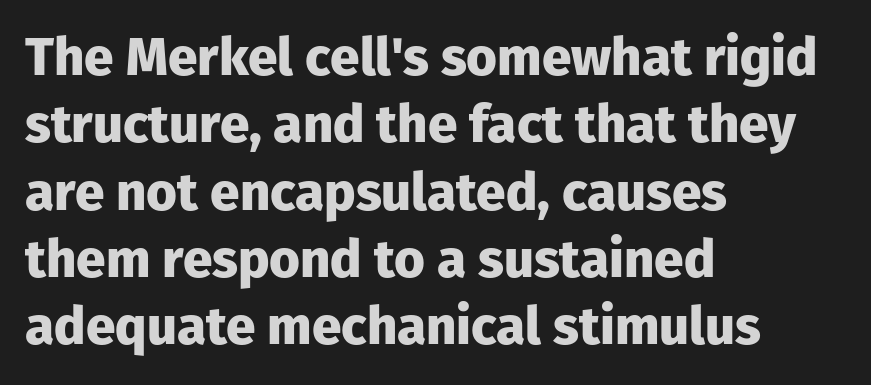
Q: Is the text bold? A: Yes.
Q: Is the text italic (slanted)? A: No, it is upright.
Q: Is the typeface a serif or a sans-serif typeface? A: Sans-serif.
Q: Is the text underlined? A: No.
Q: How is the paragraph aligned? A: Left-aligned.
Q: Is the spacing between letters normal or unusually wide? A: Normal.
Q: Is the spacing between lines tight, normal or loose? A: Normal.
Q: Width (condensed, normal, or wide)? A: Normal.
Q: Stroke contrast? A: Low.
Q: x-height? A: Medium.
Q: Monospaced? A: No.
